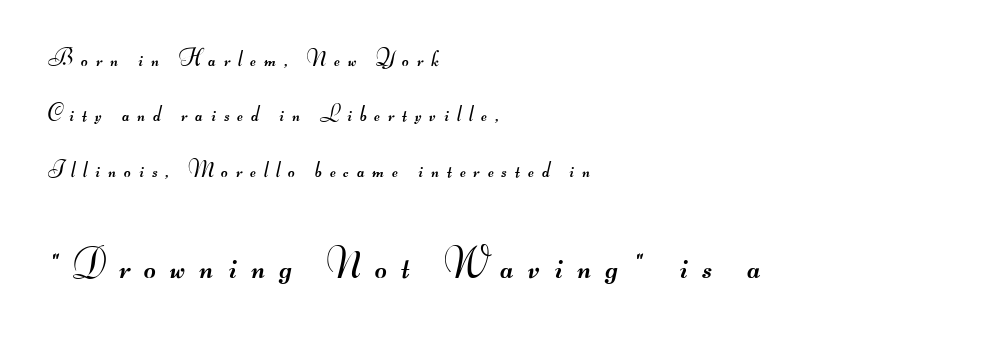
Anything drawn beneath the words? Only blank space. Compare the two chunks: the lower has the greater cap height. Honestly, the rows look like they've been pulled way apart. Characters follow at a spacing far wider than the type designer built in.
